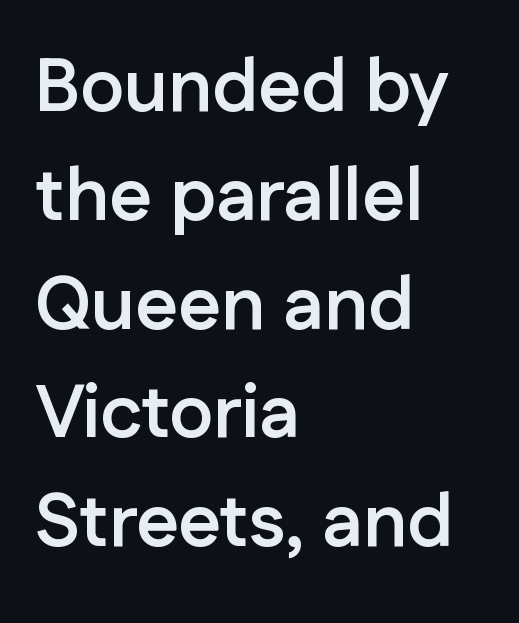
In terms of leading, this rendering sits right in the middle. A bare baseline throughout the passage. Its strokes are broad and dark, the hallmark of bold type. The face used here is rendered with its standard letterfit. This sample uses an upright cut, with every glyph sitting square on the baseline.
